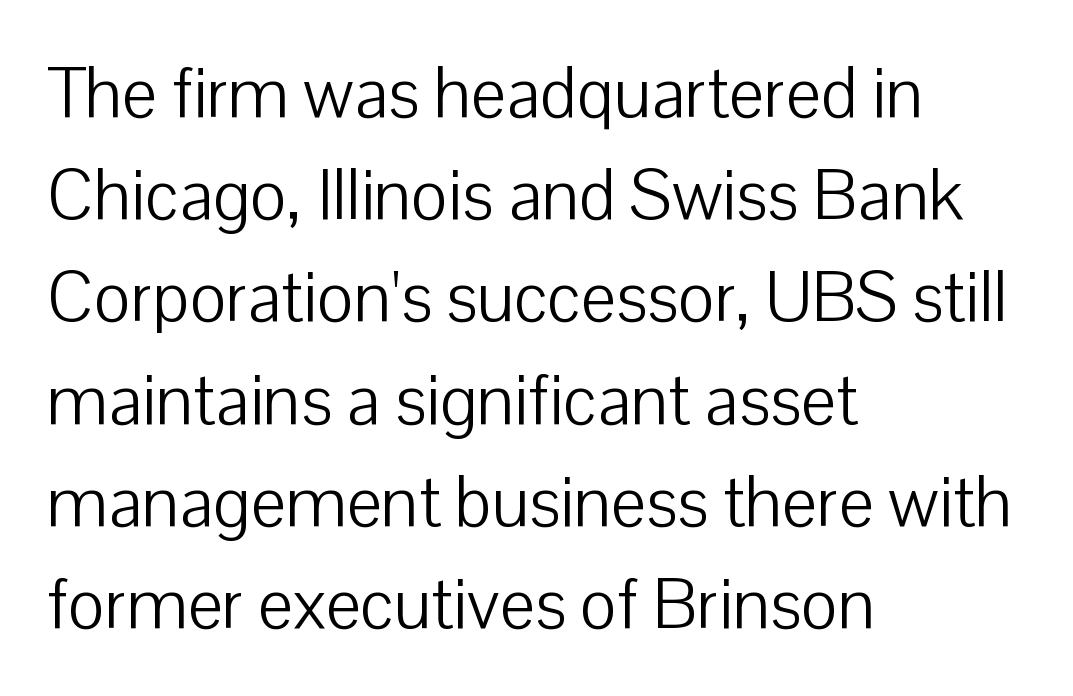
Q: Is the text bold? A: No.
Q: Is the text italic (slanted)? A: No, it is upright.
Q: Is the typeface a serif or a sans-serif typeface? A: Sans-serif.
Q: Is the text underlined? A: No.
Q: How is the paragraph aligned? A: Left-aligned.
Q: Is the spacing between letters normal or unusually wide? A: Normal.
Q: Is the spacing between lines tight, normal or loose? A: Normal.
Q: Width (condensed, normal, or wide)? A: Normal.
Q: Stroke contrast? A: Low.
Q: x-height? A: Medium.
Q: Monospaced? A: No.
